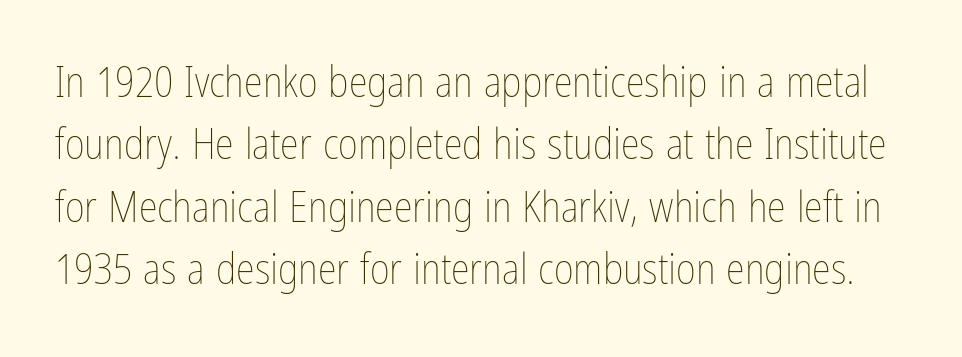
The image shows 43 px thin, condensed type, upright; set normal line spacing (1.45x), normal letter spacing, not underlined; low stroke contrast and a medium x-height.
